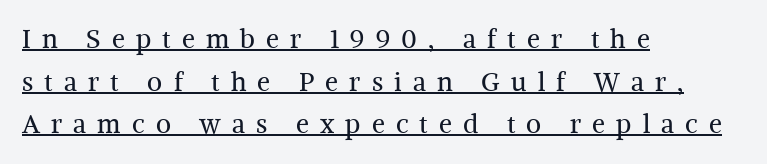
{"italic": "no", "bold": "no", "underline": "yes", "align": "left", "line_spacing": "normal", "line_spacing_ratio": 1.64, "letter_spacing": "wide", "letter_spacing_em": 0.43, "glyph_px": 26}
